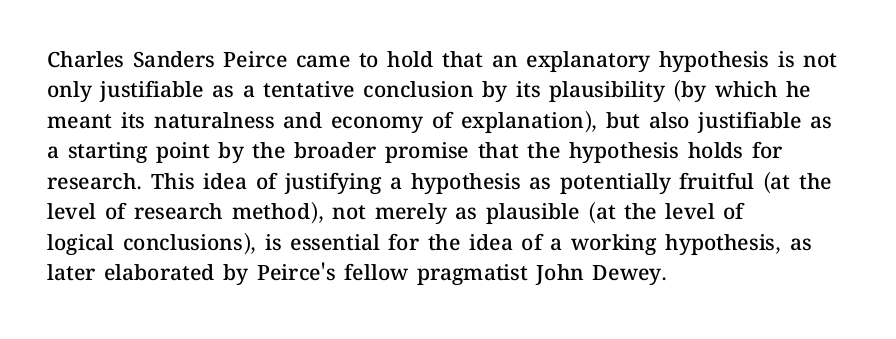
The image shows 21 px text type, upright; set left-aligned, normal line spacing (1.45x), normal letter spacing, not underlined.
